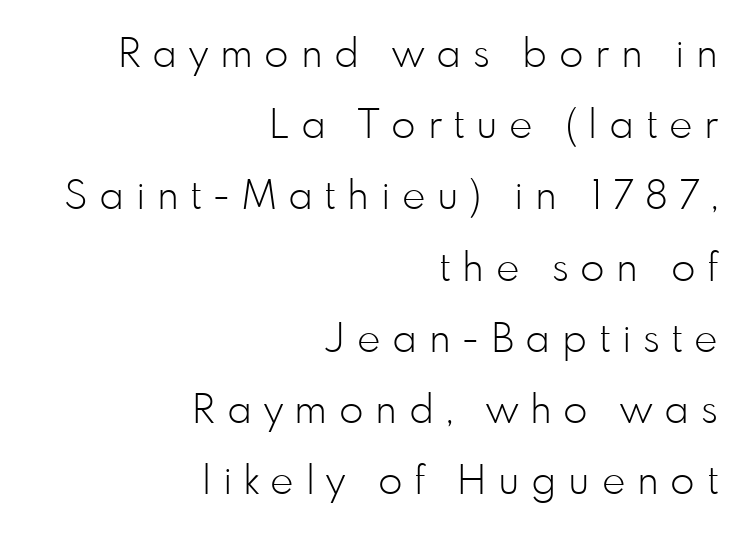
The image shows 40 px light sans-serif type, upright; set right-aligned, line spacing 1.78x, unusually wide letter spacing (+0.29 em), not underlined; low stroke contrast and a small x-height.
